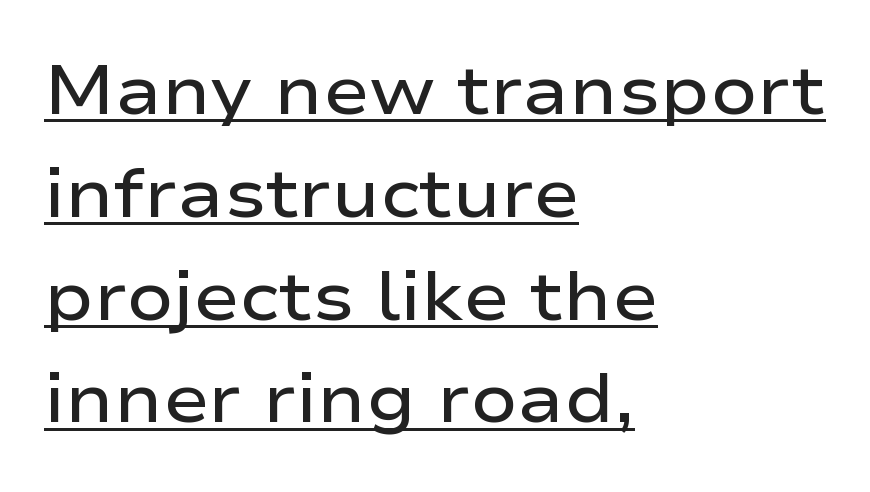
Q: Is the text bold? A: Semi-bold.
Q: Is the text italic (slanted)? A: No, it is upright.
Q: Is the typeface a serif or a sans-serif typeface? A: Sans-serif.
Q: Is the text underlined? A: Yes.
Q: How is the paragraph aligned? A: Left-aligned.
Q: Is the spacing between letters normal or unusually wide? A: Normal.
Q: Is the spacing between lines tight, normal or loose? A: Normal.
Q: Width (condensed, normal, or wide)? A: Wide.
Q: Stroke contrast? A: Low.
Q: x-height? A: Medium.
Q: Monospaced? A: No.
